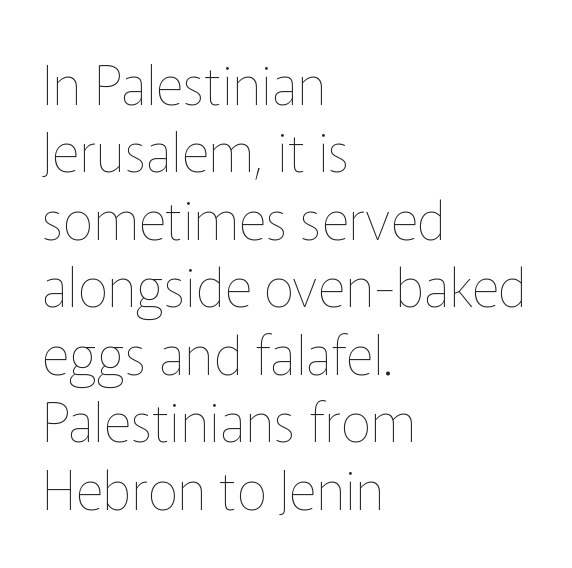
{"italic": "no", "bold": "no", "weight": "thin", "width": "normal", "stroke_contrast": "low", "x_height": "medium", "monospaced": "no", "underline": "no", "align": "left", "line_spacing": "normal", "line_spacing_ratio": 1.25, "letter_spacing": "normal", "letter_spacing_em": 0.0, "glyph_px": 54}
